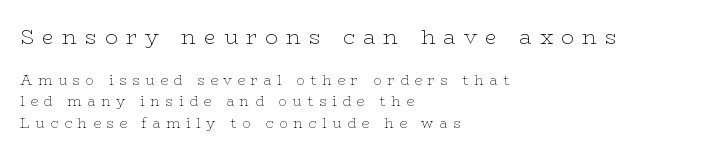
{"italic": "no", "bold": "no", "underline": "no", "align": "left", "line_spacing": "normal", "line_spacing_ratio": 1.53, "letter_spacing": "wide", "letter_spacing_em": 0.39, "larger_block": "first", "size_ratio": 1.5, "glyph_px": 21}
